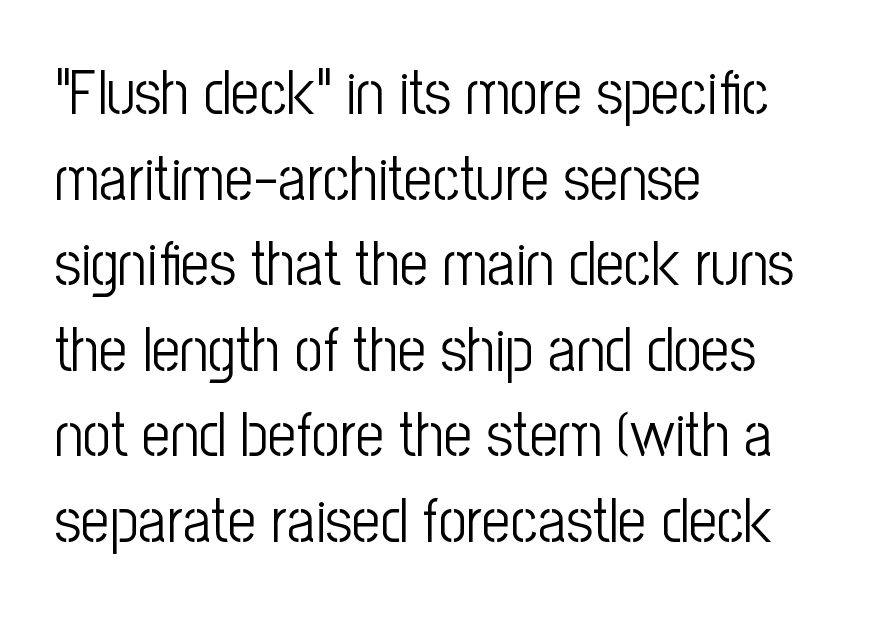
The image shows 62 px light, condensed sans-serif type, upright; set left-aligned, normal line spacing (1.38x), normal letter spacing, not underlined; low stroke contrast and a medium x-height.
